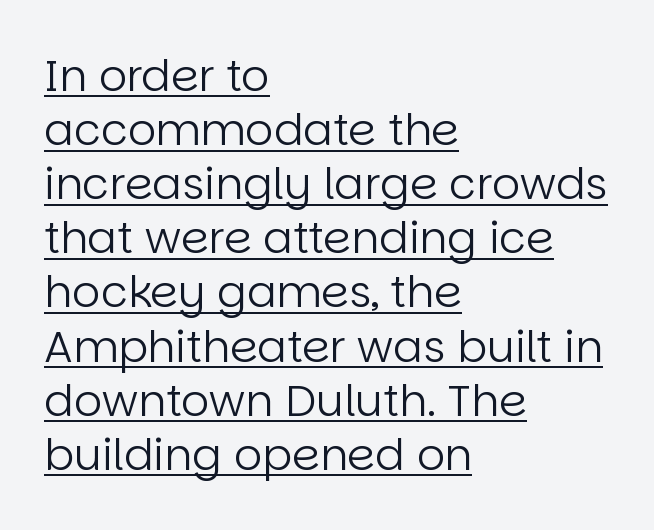
Here the designer chose a conventional face with non-uniform glyph widths. Stroke terminals: plain, sans-serif. The typesetter chose a ragged-right arrangement here. The horizontal fit of the characters is conventional and even.
